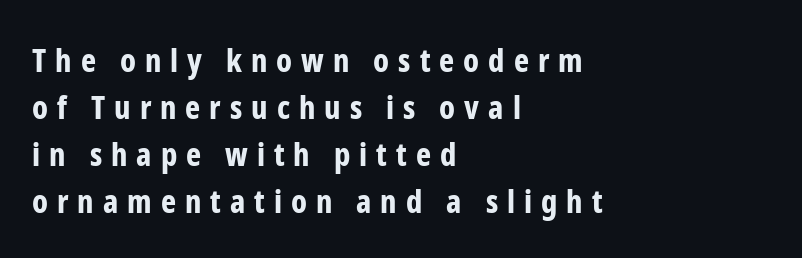
{"serif": "no", "italic": "no", "bold": "yes", "weight": "bold", "width": "condensed", "stroke_contrast": "low", "x_height": "medium", "monospaced": "no", "underline": "no", "align": "left", "line_spacing": "normal", "line_spacing_ratio": 1.47, "letter_spacing": "wide", "letter_spacing_em": 0.28, "glyph_px": 32}
